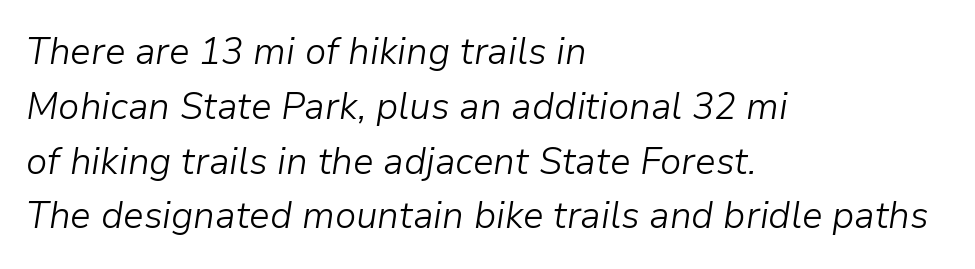
{"italic": "yes", "lean": "right", "slant_degrees": 9, "bold": "no", "weight": "light", "width": "normal", "stroke_contrast": "low", "x_height": "medium", "monospaced": "no", "underline": "no", "align": "left", "line_spacing": "normal", "line_spacing_ratio": 1.48, "letter_spacing": "normal", "letter_spacing_em": 0.0, "glyph_px": 37}
